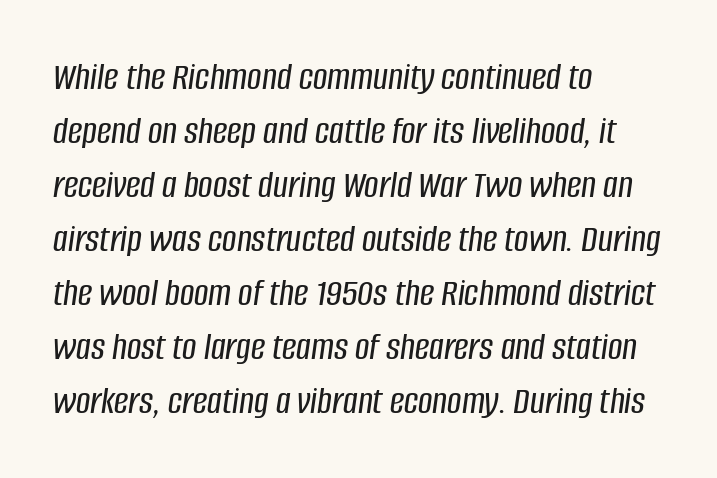
Q: Is the text italic (slanted)? A: Yes, it leans right by about 8 degrees.
Q: Is the text underlined? A: No.
Q: How is the paragraph aligned? A: Left-aligned.
Q: Is the spacing between letters normal or unusually wide? A: Normal.
Q: Is the spacing between lines tight, normal or loose? A: Normal.
Q: Width (condensed, normal, or wide)? A: Condensed.
Q: Stroke contrast? A: Low.
Q: x-height? A: Large.
Q: Monospaced? A: No.
